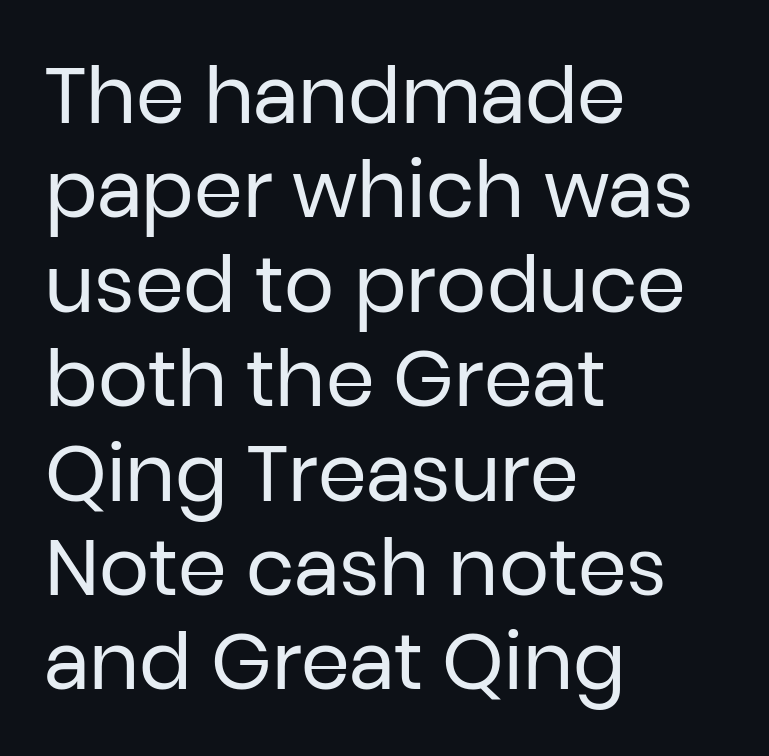
{"serif": "no", "italic": "no", "bold": "no", "weight": "regular", "width": "normal", "stroke_contrast": "low", "x_height": "medium", "monospaced": "no", "underline": "no", "align": "left", "line_spacing_ratio": 1.21, "letter_spacing": "normal", "letter_spacing_em": 0.0, "glyph_px": 78}
